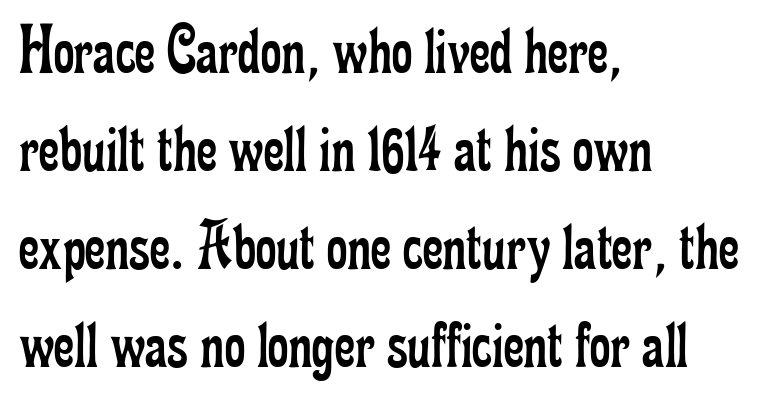
Q: Is the text bold? A: No.
Q: Is the text italic (slanted)? A: No, it is upright.
Q: Is the typeface a serif or a sans-serif typeface? A: Serif.
Q: Is the text underlined? A: No.
Q: How is the paragraph aligned? A: Left-aligned.
Q: Is the spacing between letters normal or unusually wide? A: Normal.
Q: Is the spacing between lines tight, normal or loose? A: Normal.
Q: Width (condensed, normal, or wide)? A: Condensed.
Q: Stroke contrast? A: Low.
Q: x-height? A: Small.
Q: Monospaced? A: No.
